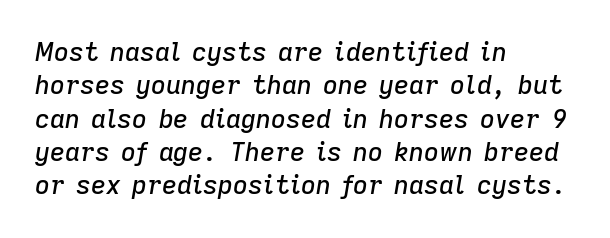
Summary of vertical rhythm: regular, with standard interline spacing. The paragraph shown leans on its left margin. Glyph-to-glyph distance matches everyday printed text. Words float on clear page, feet unadorned.
